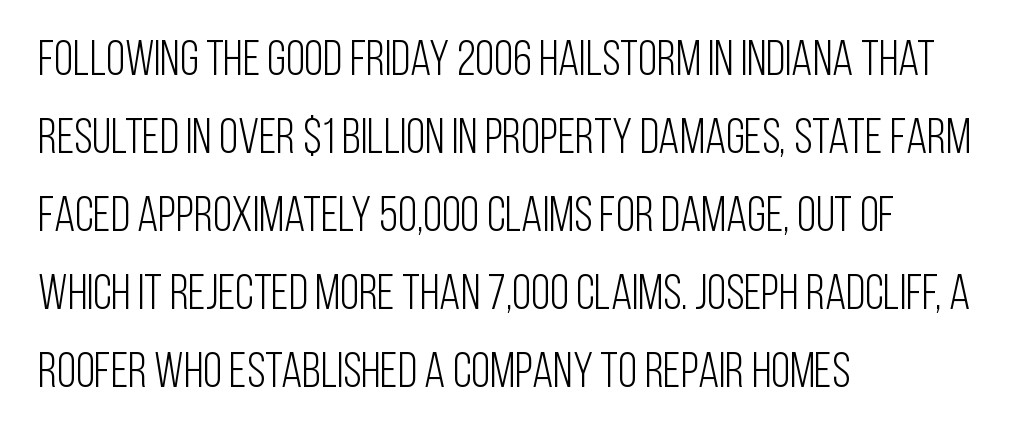
Q: Is the text bold? A: No.
Q: Is the text italic (slanted)? A: No, it is upright.
Q: Is the typeface a serif or a sans-serif typeface? A: Sans-serif.
Q: Is the text underlined? A: No.
Q: How is the paragraph aligned? A: Left-aligned.
Q: Is the spacing between letters normal or unusually wide? A: Normal.
Q: Is the spacing between lines tight, normal or loose? A: Normal.
Q: Width (condensed, normal, or wide)? A: Condensed.
Q: Stroke contrast? A: Low.
Q: x-height? A: Large.
Q: Monospaced? A: No.
